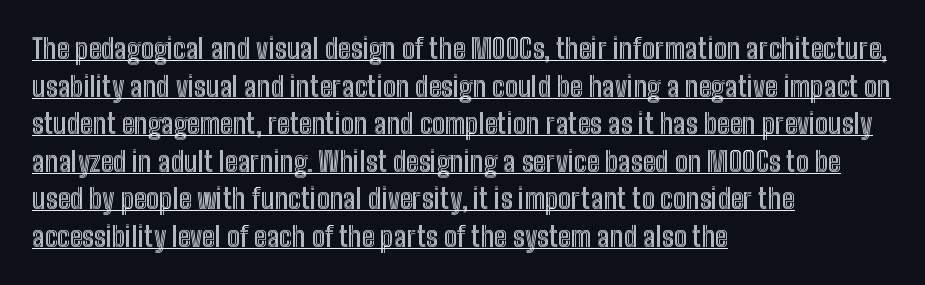
Italic? Not at all — the glyphs are vertical. There is no visible air inserted between adjacent glyphs. Has an underline been added? It has. Is the block centered? No — it sits flush against the left margin. In terms of leading, this rendering sits right in the middle.
